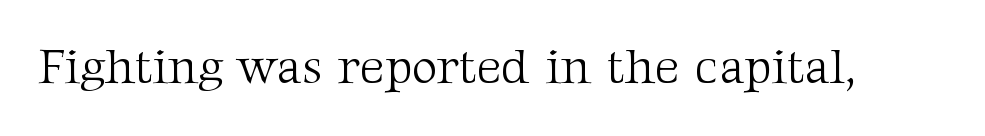
It's the straight-up-and-down kind of type. Do the characters align in a grid? No, the font is proportional. The gaps between neighbouring characters are ordinary and unremarkable. You can tell from the footed stems that serif type was used. Quick note: underline off.
